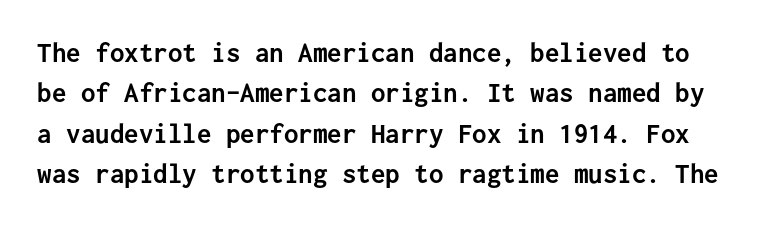
Q: Is the text bold? A: Yes.
Q: Is the text italic (slanted)? A: No, it is upright.
Q: Is the typeface a serif or a sans-serif typeface? A: Sans-serif.
Q: Is the text underlined? A: No.
Q: Is the spacing between letters normal or unusually wide? A: Normal.
Q: Is the spacing between lines tight, normal or loose? A: Normal.
Q: Width (condensed, normal, or wide)? A: Normal.
Q: Stroke contrast? A: Low.
Q: x-height? A: Medium.
Q: Monospaced? A: Yes.
